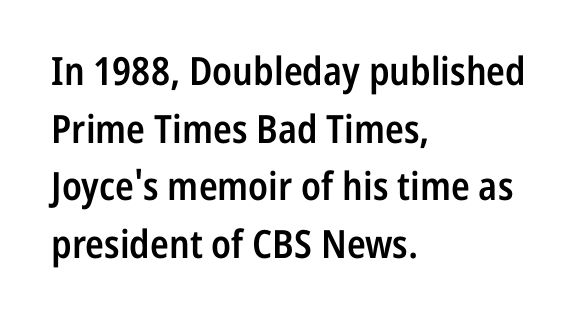
A typesetter would call this proportional, since set widths differ per character. The foot of each line stays bare and open. Characters follow at the spacing the type designer built in. When letters stand straight like this, we call the style roman or upright. A classic flush-left, rag-right setting is used for this passage.
